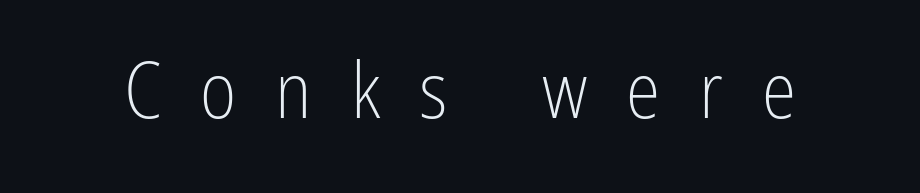
Q: Is the text bold? A: No.
Q: Is the text italic (slanted)? A: No, it is upright.
Q: Is the typeface a serif or a sans-serif typeface? A: Sans-serif.
Q: Is the text underlined? A: No.
Q: Is the spacing between letters normal or unusually wide? A: Unusually wide.
Q: Width (condensed, normal, or wide)? A: Condensed.
Q: Stroke contrast? A: Low.
Q: x-height? A: Medium.
Q: Monospaced? A: No.
